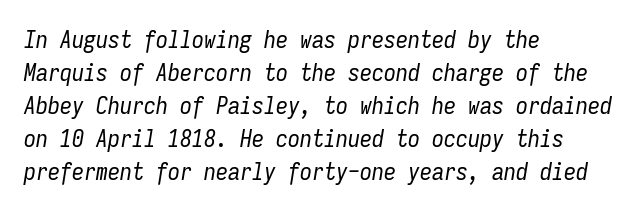
Is the type heavy? It reads as light-to-regular instead. Descenders are the only things crossing below the line. Is the type slanted? Yes — the strokes lean at a clear angle. This rendering uses left alignment, leaving the right contour irregular.
